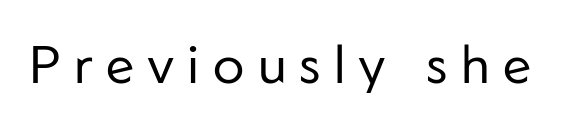
Counters stay open thanks to moderate or lighter strokes. Typographically, this falls in the sans-serif category. Note the varied advance widths — an 'i' is clearly narrower than an 'm'. The letterforms stand isolated, each surrounded by extra space. A roman cut, with each character standing at attention.
